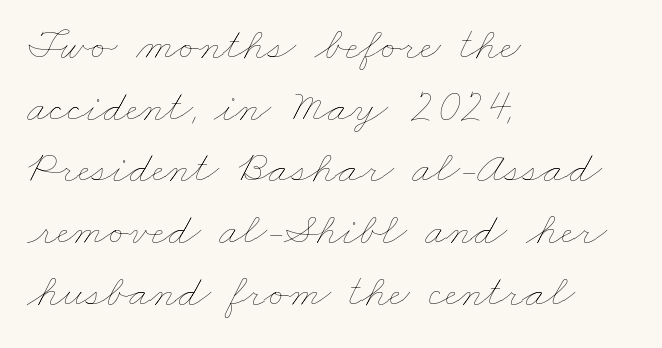
The image shows 46 px thin, wide type; set left-aligned, normal line spacing (1.34x), normal letter spacing, not underlined; low stroke contrast and a small x-height.
